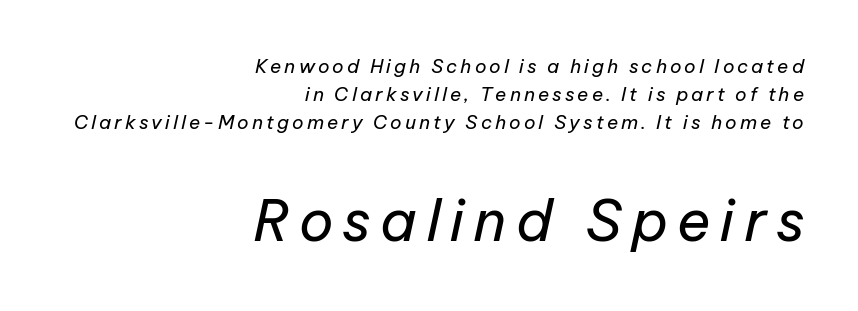
The typeface has the unassuming heft of standard copy or less. Notice how the stems are inclined rather than vertical — that's the hallmark of italics. Regarding leading, the lines here are spaced in the standard way. Each letter keeps its own natural width here, so spacing adapts to shape. Of the two passages, the one underneath uses the larger point size.
